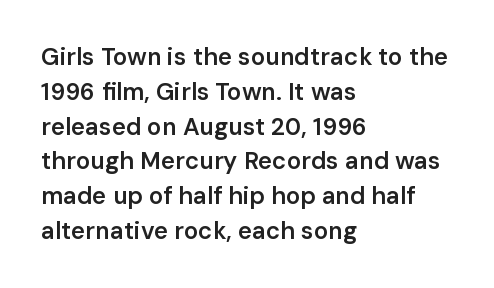
The image shows 24 px text type, upright; set left-aligned, normal line spacing (1.45x), normal letter spacing, not underlined.
